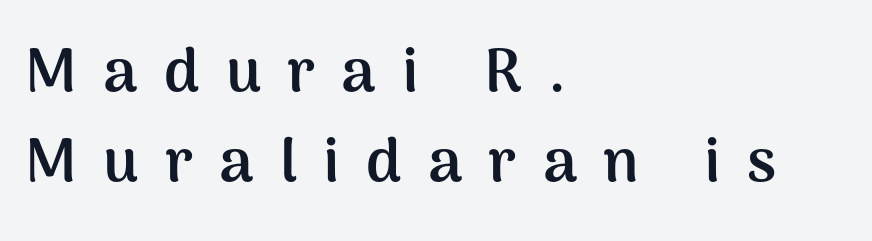
Q: Is the text bold? A: Yes.
Q: Is the text italic (slanted)? A: No, it is upright.
Q: Is the typeface a serif or a sans-serif typeface? A: Sans-serif.
Q: Is the text underlined? A: No.
Q: How is the paragraph aligned? A: Left-aligned.
Q: Is the spacing between letters normal or unusually wide? A: Unusually wide.
Q: Is the spacing between lines tight, normal or loose? A: Normal.
Q: Width (condensed, normal, or wide)? A: Normal.
Q: Stroke contrast? A: Medium.
Q: x-height? A: Medium.
Q: Monospaced? A: No.
